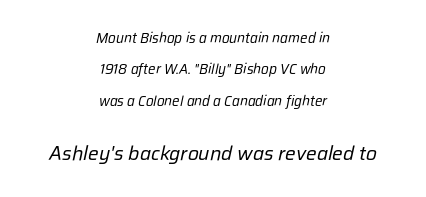
Q: Is the text bold? A: No.
Q: Is the text italic (slanted)? A: Yes, it leans right by about 12 degrees.
Q: Is the text underlined? A: No.
Q: How is the paragraph aligned? A: Centered.
Q: Is the spacing between letters normal or unusually wide? A: Normal.
Q: Is the spacing between lines tight, normal or loose? A: Loose.
Q: Which block of text is set in a larger size, the first (top) or the second (bottom)? A: The second (bottom) one.
